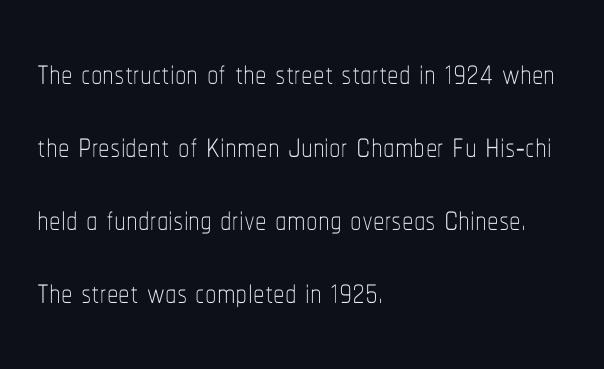
Q: Is the text bold? A: No.
Q: Is the text italic (slanted)? A: No, it is upright.
Q: Is the text underlined? A: No.
Q: How is the paragraph aligned? A: Left-aligned.
Q: Is the spacing between letters normal or unusually wide? A: Normal.
Q: Is the spacing between lines tight, normal or loose? A: Normal.
Q: Width (condensed, normal, or wide)? A: Condensed.
Q: Stroke contrast? A: Low.
Q: x-height? A: Medium.
Q: Monospaced? A: No.
